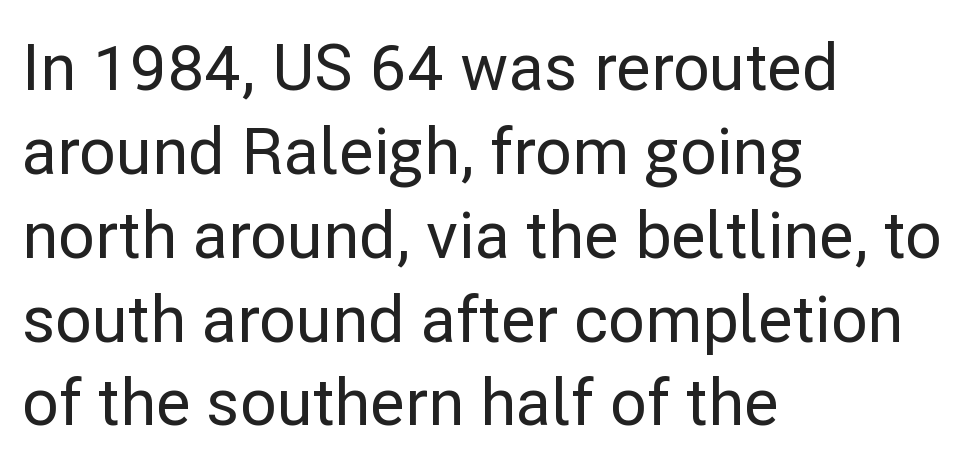
Default kerning and tracking; the words read as compact shapes. These lines are rendered in a variable-pitch font. What's the leading like? Ordinary, nothing unusual. I'd call this a sans setting — the letters go barefoot.
